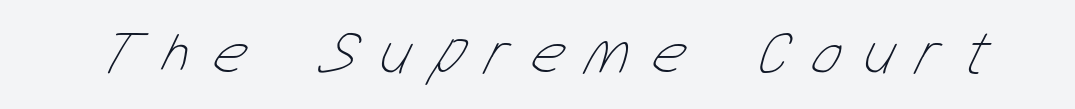
Q: Is the text bold? A: No.
Q: Is the text underlined? A: No.
Q: Is the spacing between letters normal or unusually wide? A: Unusually wide.
Q: Width (condensed, normal, or wide)? A: Condensed.
Q: Stroke contrast? A: Low.
Q: x-height? A: Medium.
Q: Monospaced? A: No.
